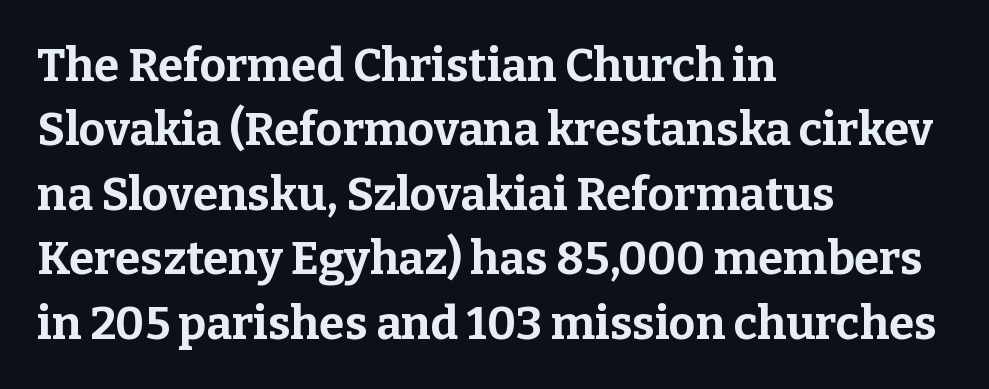
Q: Is the text bold? A: Yes.
Q: Is the text italic (slanted)? A: No, it is upright.
Q: Is the typeface a serif or a sans-serif typeface? A: Serif.
Q: Is the text underlined? A: No.
Q: How is the paragraph aligned? A: Left-aligned.
Q: Is the spacing between letters normal or unusually wide? A: Normal.
Q: Is the spacing between lines tight, normal or loose? A: Normal.
Q: Width (condensed, normal, or wide)? A: Normal.
Q: Stroke contrast? A: Low.
Q: x-height? A: Medium.
Q: Monospaced? A: No.
